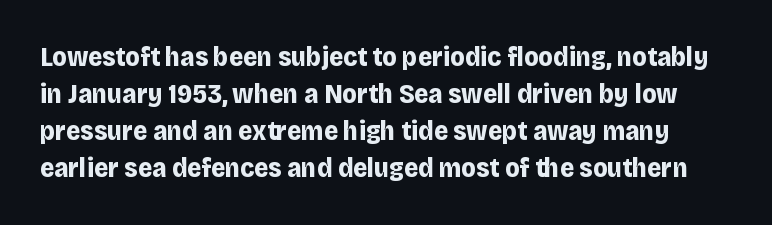
{"italic": "no", "bold": "yes", "underline": "no", "line_spacing": "normal", "line_spacing_ratio": 1.37, "letter_spacing": "normal", "letter_spacing_em": 0.0, "glyph_px": 27}
